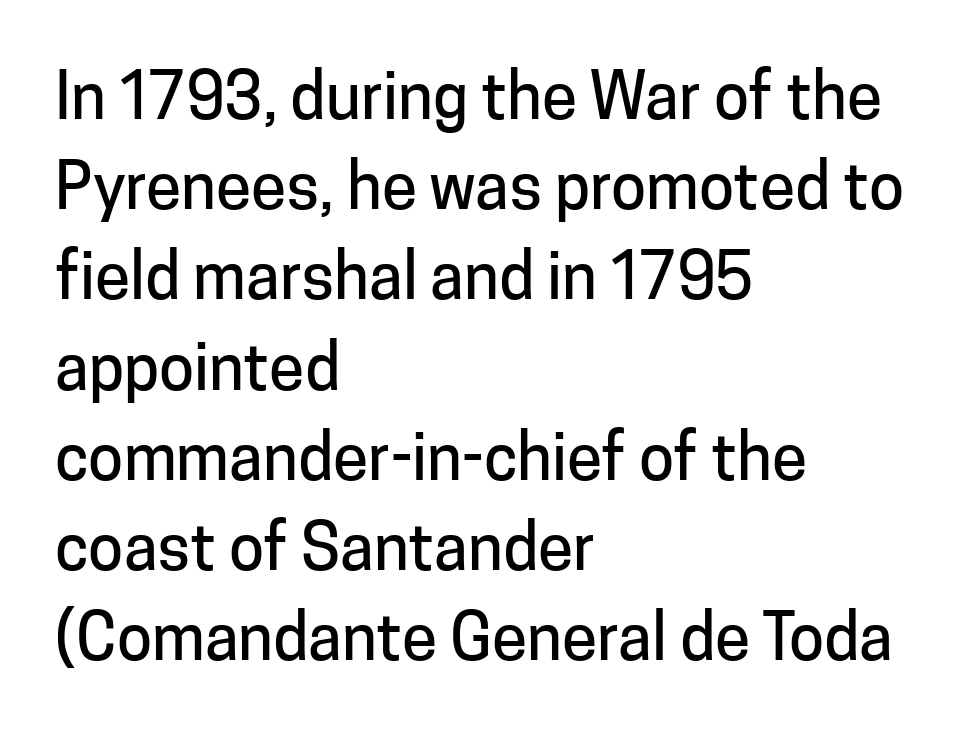
{"serif": "no", "italic": "no", "width": "normal", "stroke_contrast": "low", "x_height": "medium", "monospaced": "no", "underline": "no", "align": "left", "line_spacing": "normal", "line_spacing_ratio": 1.41, "letter_spacing": "normal", "letter_spacing_em": 0.0, "glyph_px": 64}
